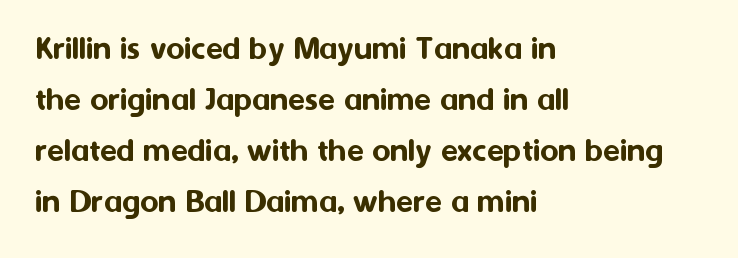
{"serif": "no", "italic": "no", "width": "normal", "stroke_contrast": "medium", "x_height": "medium", "monospaced": "no", "underline": "no", "align": "left", "line_spacing": "normal", "line_spacing_ratio": 1.46, "letter_spacing": "normal", "letter_spacing_em": 0.0, "glyph_px": 35}
